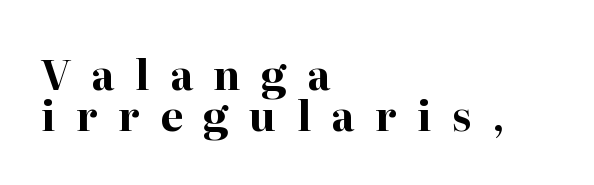
The image shows 41 px bold serif type, upright; set left-aligned, tight line spacing (1.0x), unusually wide letter spacing (+0.5 em), not underlined; high stroke contrast and a medium x-height.
